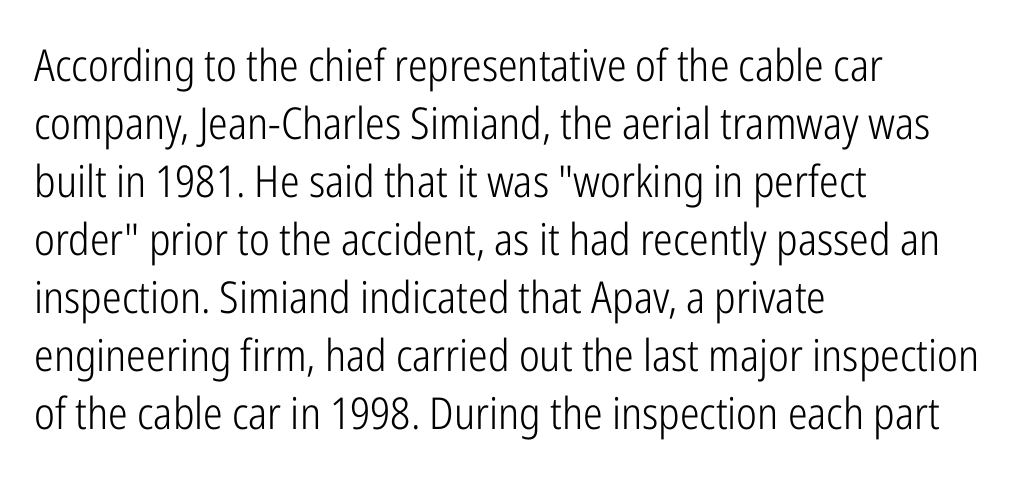
Q: Is the text bold? A: No.
Q: Is the text italic (slanted)? A: No, it is upright.
Q: Is the typeface a serif or a sans-serif typeface? A: Sans-serif.
Q: Is the text underlined? A: No.
Q: How is the paragraph aligned? A: Left-aligned.
Q: Is the spacing between letters normal or unusually wide? A: Normal.
Q: Is the spacing between lines tight, normal or loose? A: Normal.
Q: Width (condensed, normal, or wide)? A: Condensed.
Q: Stroke contrast? A: Low.
Q: x-height? A: Medium.
Q: Monospaced? A: No.
